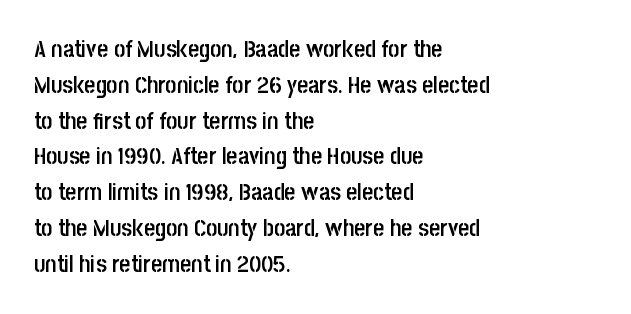
{"italic": "no", "bold": "semi", "underline": "no", "align": "left", "line_spacing": "normal", "line_spacing_ratio": 1.49, "letter_spacing": "normal", "letter_spacing_em": 0.0, "glyph_px": 24}
